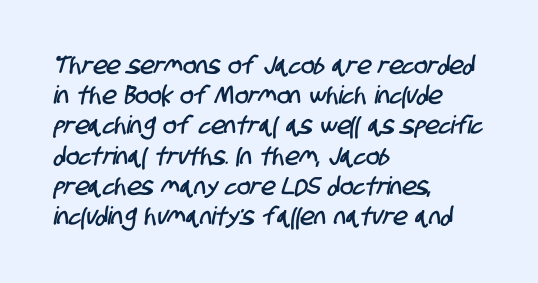
The image shows 25 px text type; set left-aligned, line spacing 1.21x, normal letter spacing, not underlined.
